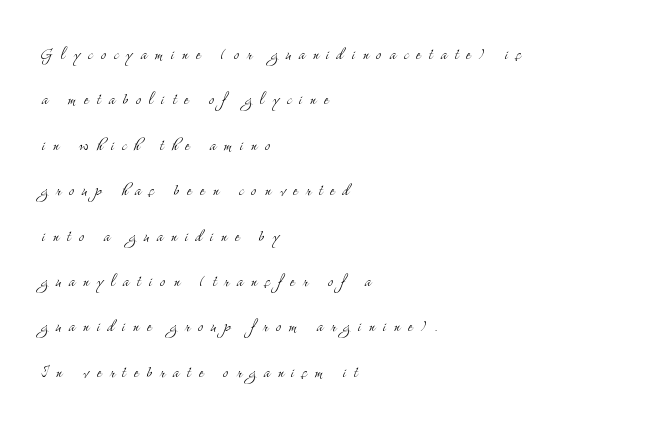
{"bold": "no", "underline": "no", "align": "left", "line_spacing": "loose", "line_spacing_ratio": 2.27, "letter_spacing": "wide", "letter_spacing_em": 0.4, "glyph_px": 20}
